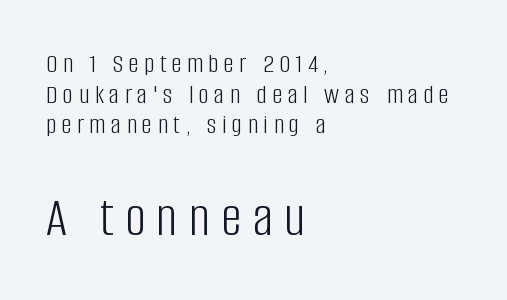
{"serif": "no", "italic": "no", "bold": "no", "weight": "light", "width": "condensed", "stroke_contrast": "low", "x_height": "large", "monospaced": "no", "underline": "no", "align": "left", "line_spacing": "tight", "line_spacing_ratio": 1.09, "letter_spacing": "wide", "letter_spacing_em": 0.2, "larger_block": "second", "size_ratio": 2.04, "glyph_px": 57}
